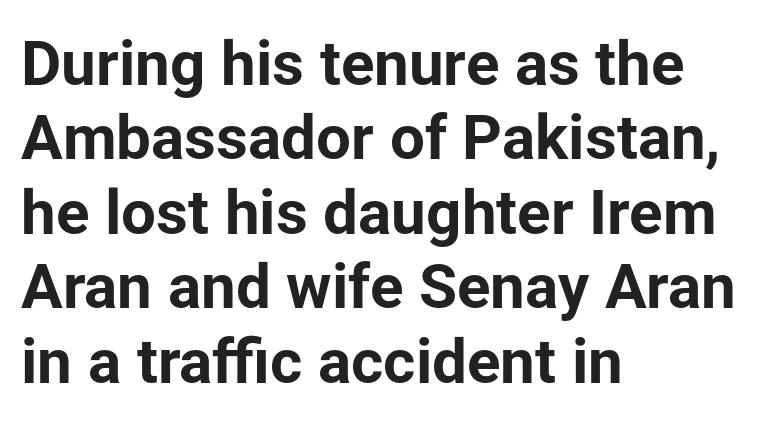
Q: Is the text bold? A: Yes.
Q: Is the text italic (slanted)? A: No, it is upright.
Q: Is the typeface a serif or a sans-serif typeface? A: Sans-serif.
Q: Is the text underlined? A: No.
Q: How is the paragraph aligned? A: Left-aligned.
Q: Is the spacing between letters normal or unusually wide? A: Normal.
Q: Width (condensed, normal, or wide)? A: Normal.
Q: Stroke contrast? A: Low.
Q: x-height? A: Medium.
Q: Monospaced? A: No.
